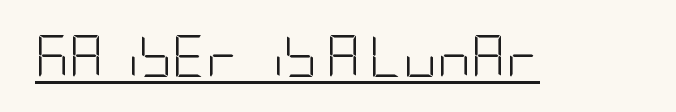
Emphasis is given by a line drawn under the lettering. The characters display no serif detailing; their extremities are plain. Italic: no, the glyphs are upright roman. The tracking reads as untouched default to a designer's eye. Stem width sits at or under what a default text font uses.
